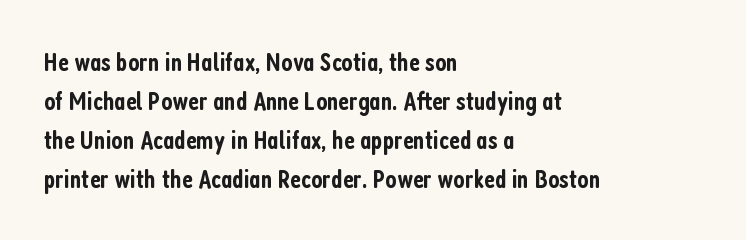
The image shows 27 px text type, upright; set left-aligned, normal line spacing (1.45x), normal letter spacing, not underlined.
